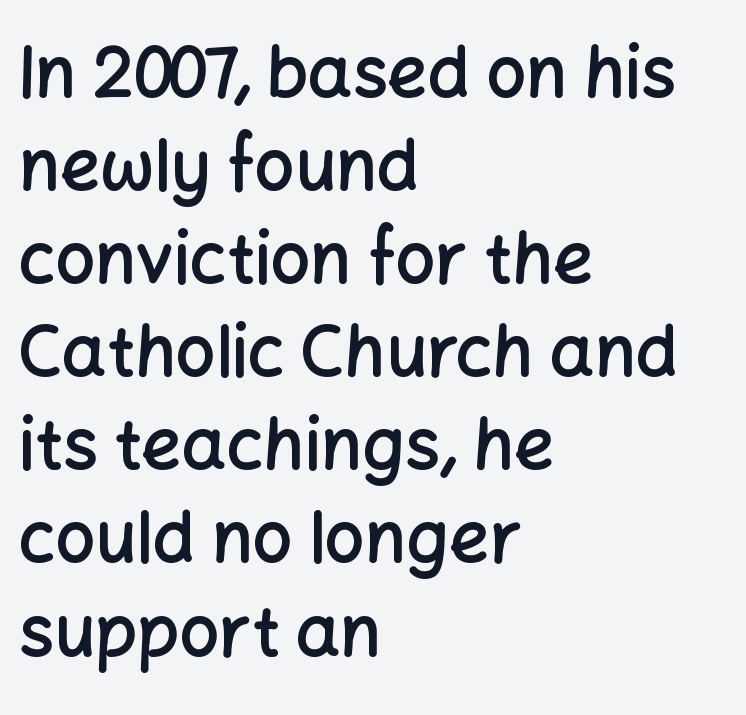
Q: Is the text bold? A: Semi-bold.
Q: Is the text italic (slanted)? A: No, it is upright.
Q: Is the typeface a serif or a sans-serif typeface? A: Sans-serif.
Q: Is the text underlined? A: No.
Q: How is the paragraph aligned? A: Left-aligned.
Q: Is the spacing between letters normal or unusually wide? A: Normal.
Q: Is the spacing between lines tight, normal or loose? A: Normal.
Q: Width (condensed, normal, or wide)? A: Normal.
Q: Stroke contrast? A: Low.
Q: x-height? A: Medium.
Q: Monospaced? A: No.
